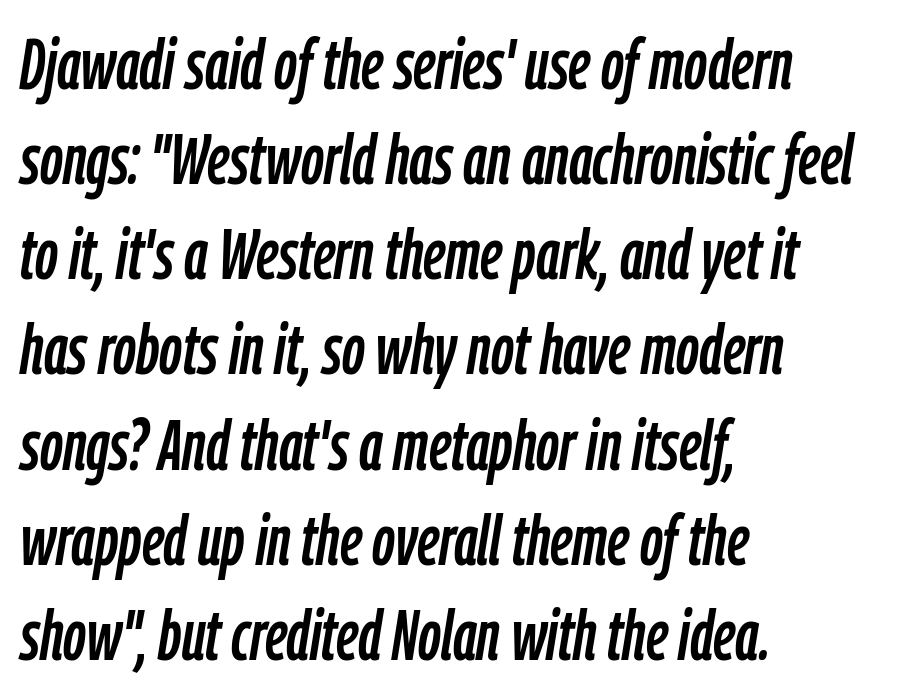
These lines keep a tight, regular rhythm from letter to letter. The letters advance in unequal steps, a hallmark of proportional type. Alignment: flush left. The line-height multiplier appears to be the usual default.
